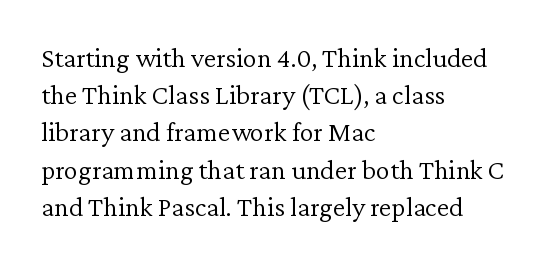
Q: Is the text bold? A: No.
Q: Is the text italic (slanted)? A: No, it is upright.
Q: Is the typeface a serif or a sans-serif typeface? A: Serif.
Q: Is the text underlined? A: No.
Q: How is the paragraph aligned? A: Left-aligned.
Q: Is the spacing between letters normal or unusually wide? A: Normal.
Q: Is the spacing between lines tight, normal or loose? A: Normal.
Q: Width (condensed, normal, or wide)? A: Normal.
Q: Stroke contrast? A: Low.
Q: x-height? A: Medium.
Q: Monospaced? A: No.
